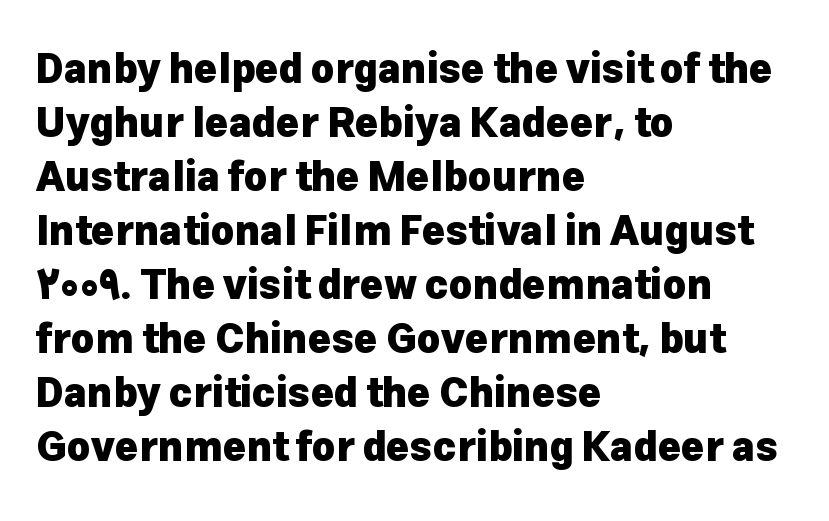
Anything drawn beneath the words? Only blank space. These lines are composed in type without serifs. Every row of glyphs begins at an identical x-position on the left. How heavy is the stroke? Heavy — this is a bold. You can tell it's not italic because the verticals are truly vertical.
